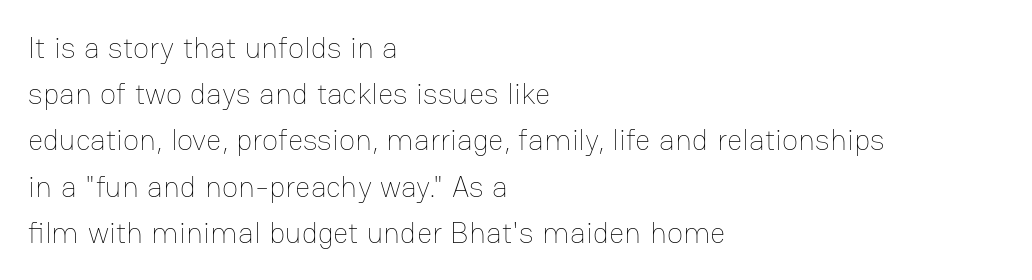
{"italic": "no", "bold": "no", "weight": "thin", "width": "normal", "stroke_contrast": "low", "x_height": "medium", "monospaced": "no", "underline": "no", "align": "left", "line_spacing": "normal", "line_spacing_ratio": 1.54, "letter_spacing": "normal", "letter_spacing_em": 0.0, "glyph_px": 30}
